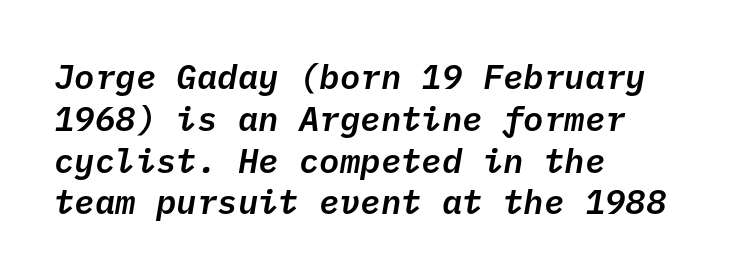
The image shows 34 px text type, italic (leaning right), monospaced; set left-aligned, line spacing 1.23x, normal letter spacing, not underlined; low stroke contrast and a medium x-height.
